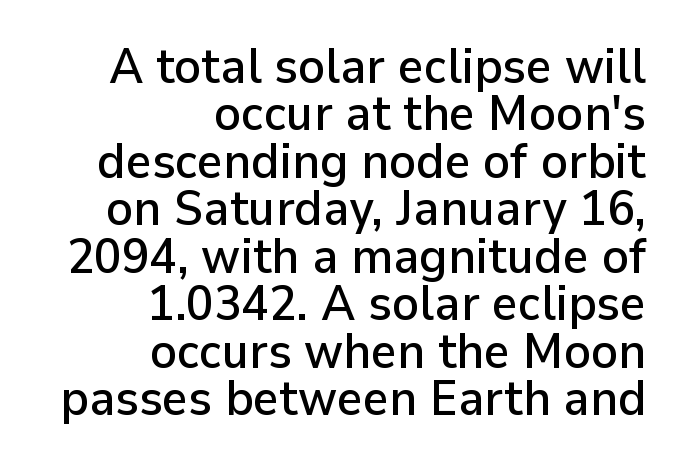
{"serif": "no", "italic": "no", "width": "normal", "stroke_contrast": "low", "x_height": "medium", "monospaced": "no", "underline": "no", "align": "right", "line_spacing": "tight", "line_spacing_ratio": 0.95, "letter_spacing": "normal", "letter_spacing_em": 0.0, "glyph_px": 50}
